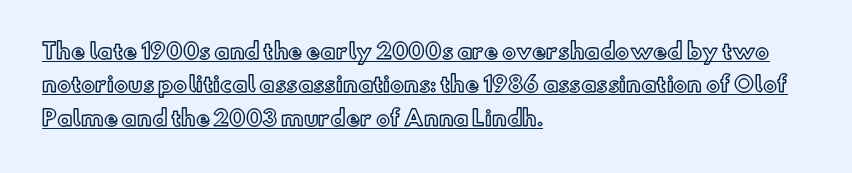
The image shows 21 px text type, upright; set left-aligned, normal line spacing (1.59x), normal letter spacing, underlined.
